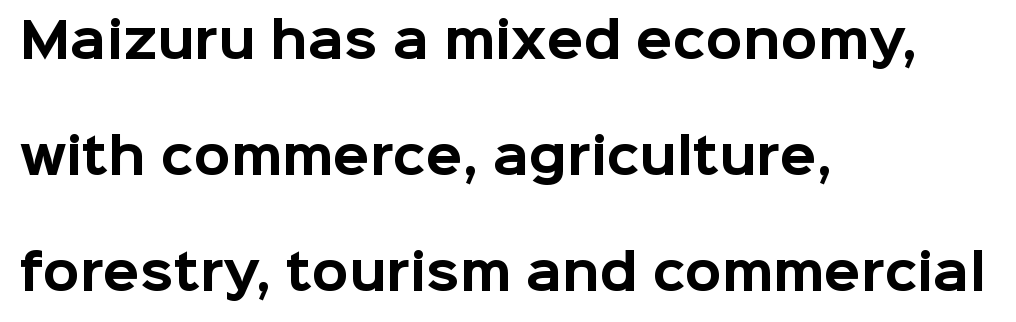
What's the leading like? Stretched, with rows far apart. Characters remain perfectly vertical along every line. Font category for this specimen: sans-serif. These words are printed bold, with thick strokes throughout. Caption: standard tracking, unaltered. Underline: absent.
